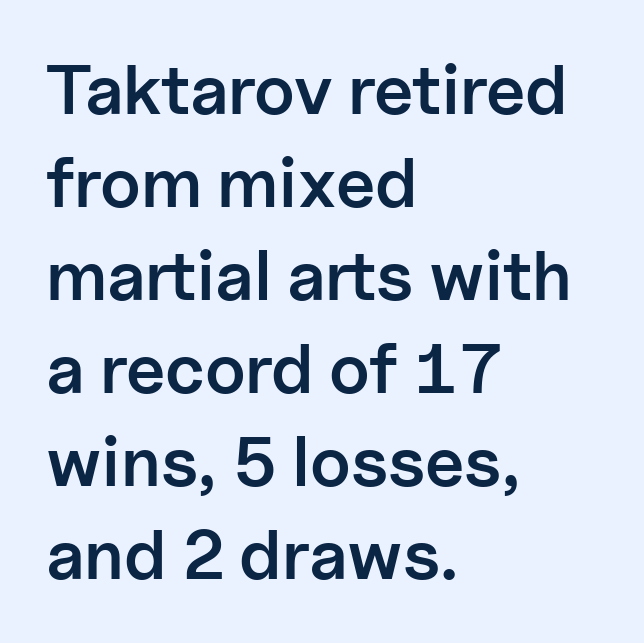
{"serif": "no", "italic": "no", "bold": "semi", "weight": "semibold", "width": "normal", "stroke_contrast": "low", "x_height": "medium", "monospaced": "no", "underline": "no", "align": "left", "line_spacing": "normal", "line_spacing_ratio": 1.33, "letter_spacing": "normal", "letter_spacing_em": 0.0, "glyph_px": 70}
